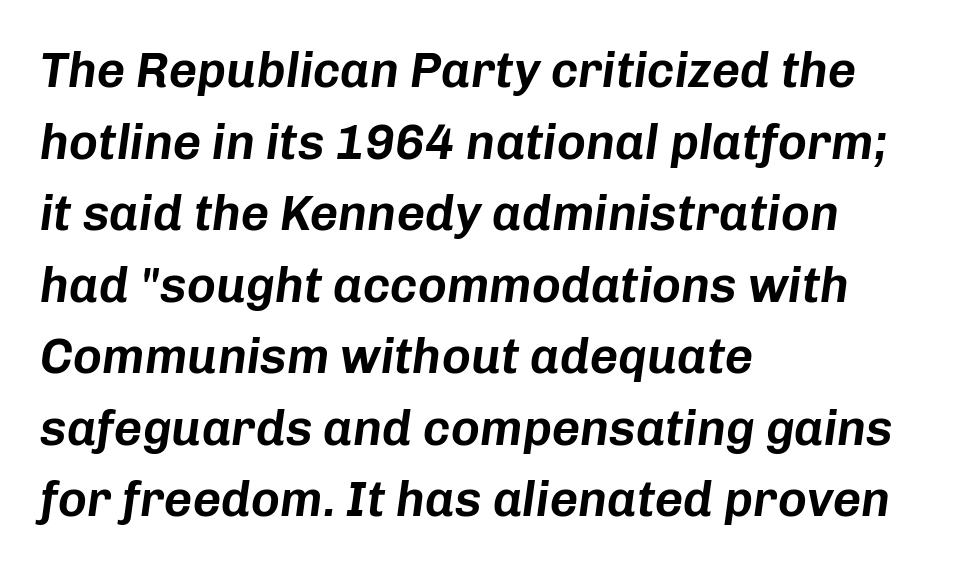
The image shows 49 px text type, italic (leaning right); set left-aligned, normal line spacing (1.46x), normal letter spacing, not underlined; low stroke contrast and a medium x-height.
